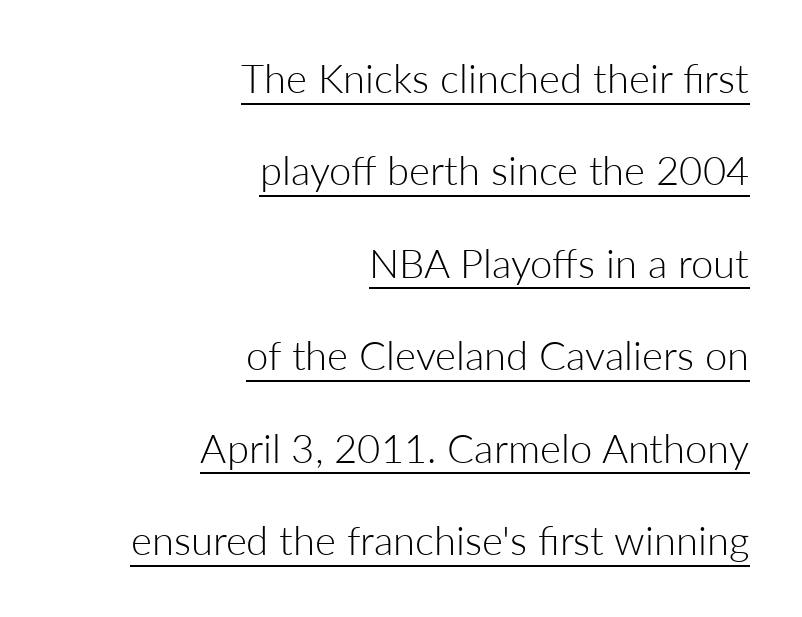
In terms of letterspacing, this is plain default setting. Unlike italic type, these characters show no tilt at all. Underlined type. These lines are rendered in a variable-pitch font. Font category for this specimen: sans-serif.
